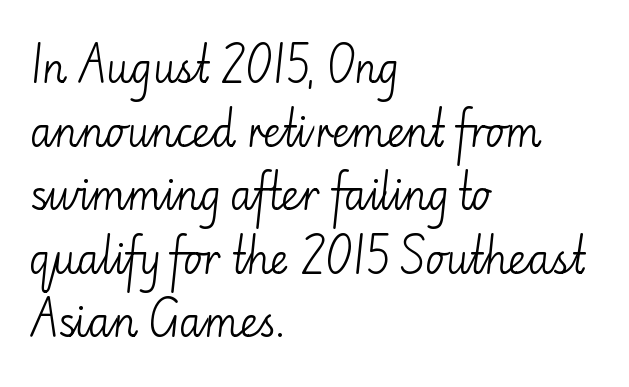
The image shows 40 px light sans-serif type; set left-aligned, normal line spacing (1.59x), normal letter spacing, not underlined; low stroke contrast and a small x-height.
